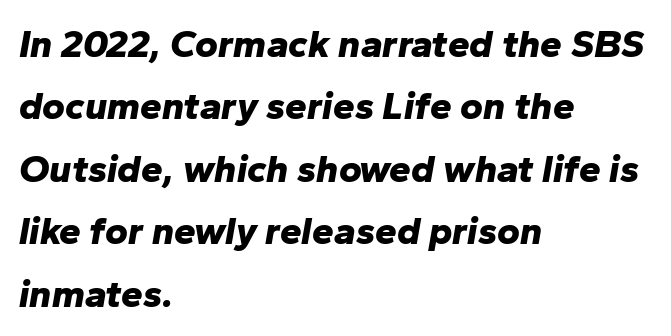
{"italic": "yes", "lean": "right", "slant_degrees": 10, "bold": "yes", "weight": "bold", "width": "normal", "stroke_contrast": "low", "x_height": "medium", "monospaced": "no", "underline": "no", "align": "left", "line_spacing": "normal", "line_spacing_ratio": 1.6, "letter_spacing": "normal", "letter_spacing_em": 0.0, "glyph_px": 39}
